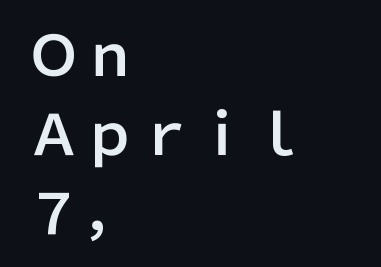
The image shows 56 px sans-serif type, upright; set left-aligned, normal line spacing (1.41x), normal letter spacing, not underlined; low stroke contrast and a medium x-height.
